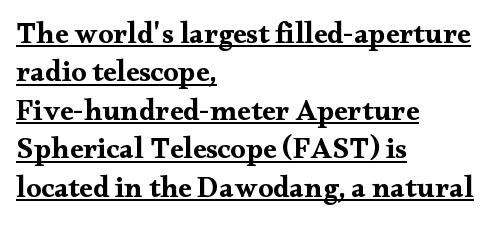
I'd describe the lettering as bold — thick and assertive. Ordinary non-slanted type is in use. Compared with a centered layout, this one pins lines to the left instead. Each word holds together tightly as a unit, with standard inter-letter gaps.
